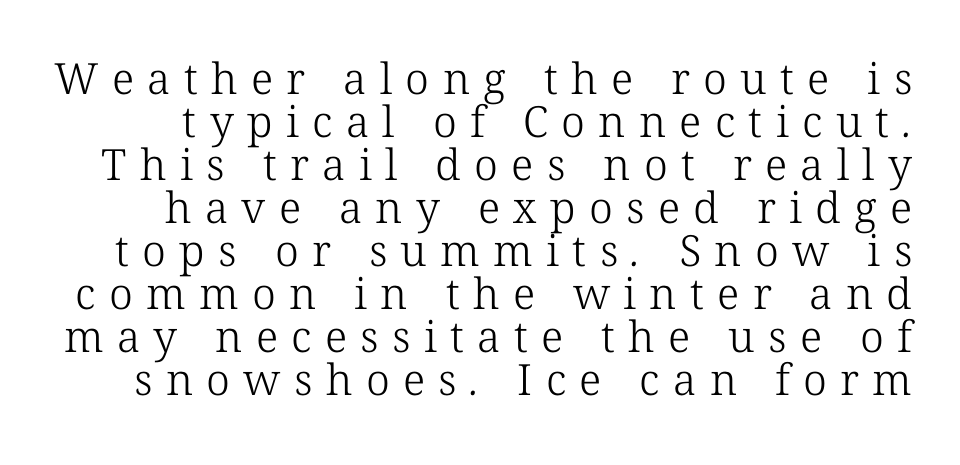
{"serif": "yes", "bold": "no", "weight": "light", "width": "normal", "stroke_contrast": "low", "x_height": "medium", "monospaced": "no", "underline": "no", "line_spacing": "tight", "line_spacing_ratio": 1.0, "letter_spacing": "wide", "letter_spacing_em": 0.31, "glyph_px": 43}
